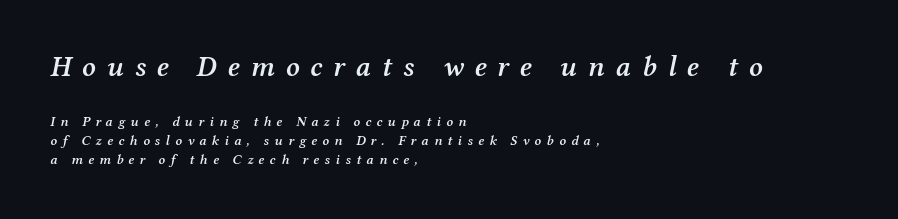
{"serif": "yes", "italic": "yes", "lean": "right", "slant_degrees": 12, "bold": "semi", "weight": "semibold", "width": "normal", "stroke_contrast": "medium", "x_height": "medium", "monospaced": "no", "underline": "no", "align": "left", "line_spacing": "normal", "line_spacing_ratio": 1.37, "letter_spacing": "wide", "letter_spacing_em": 0.38, "larger_block": "first", "size_ratio": 2.07, "glyph_px": 29}
